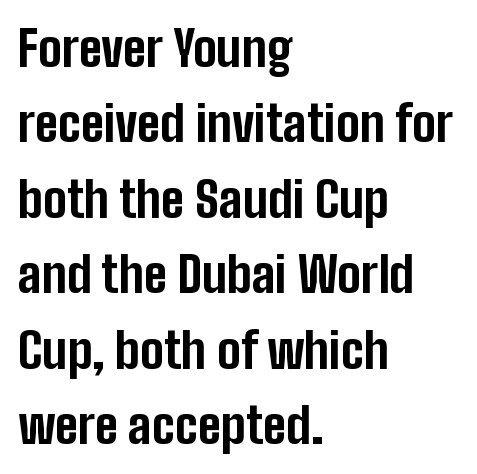
The image shows 49 px bold, condensed sans-serif type, upright; set left-aligned, normal line spacing (1.54x), normal letter spacing, not underlined; low stroke contrast and a medium x-height.
